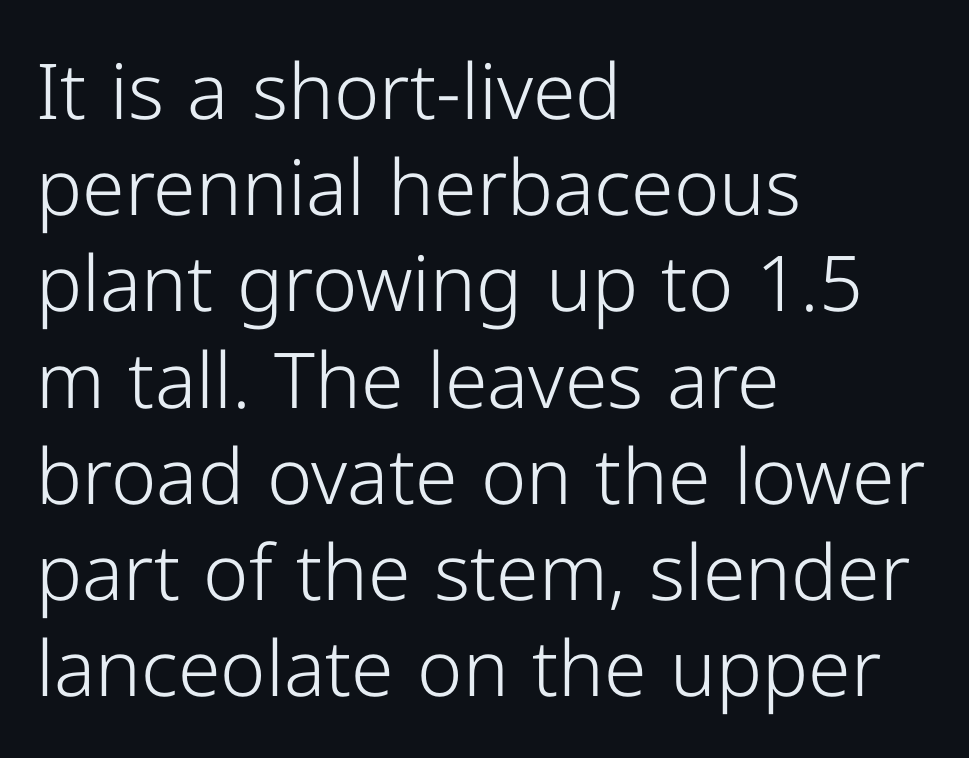
Q: Is the text bold? A: No.
Q: Is the text italic (slanted)? A: No, it is upright.
Q: Is the typeface a serif or a sans-serif typeface? A: Sans-serif.
Q: Is the text underlined? A: No.
Q: How is the paragraph aligned? A: Left-aligned.
Q: Is the spacing between letters normal or unusually wide? A: Normal.
Q: Is the spacing between lines tight, normal or loose? A: Normal.
Q: Width (condensed, normal, or wide)? A: Normal.
Q: Stroke contrast? A: Low.
Q: x-height? A: Medium.
Q: Monospaced? A: No.
